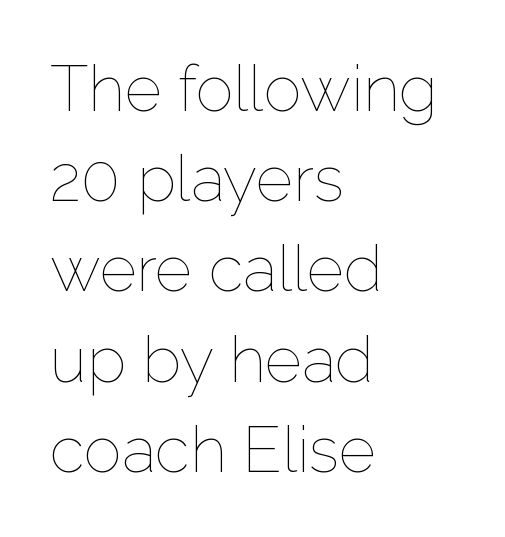
{"italic": "no", "bold": "no", "weight": "thin", "width": "normal", "stroke_contrast": "low", "x_height": "medium", "monospaced": "no", "underline": "no", "align": "left", "line_spacing": "normal", "line_spacing_ratio": 1.41, "letter_spacing": "normal", "letter_spacing_em": 0.0, "glyph_px": 64}
